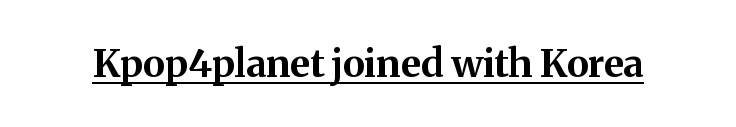
The image shows 38 px bold serif type, upright; set normal letter spacing, underlined; medium stroke contrast and a medium x-height.
